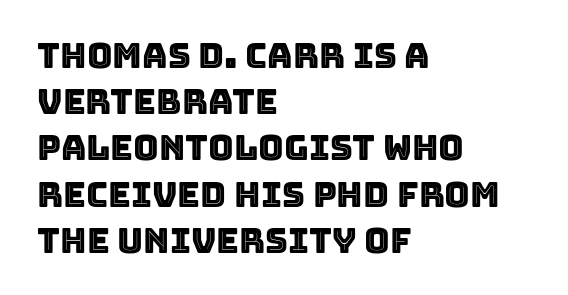
The image shows 35 px text type, upright; set left-aligned, normal line spacing (1.32x), normal letter spacing, not underlined; a large x-height.
